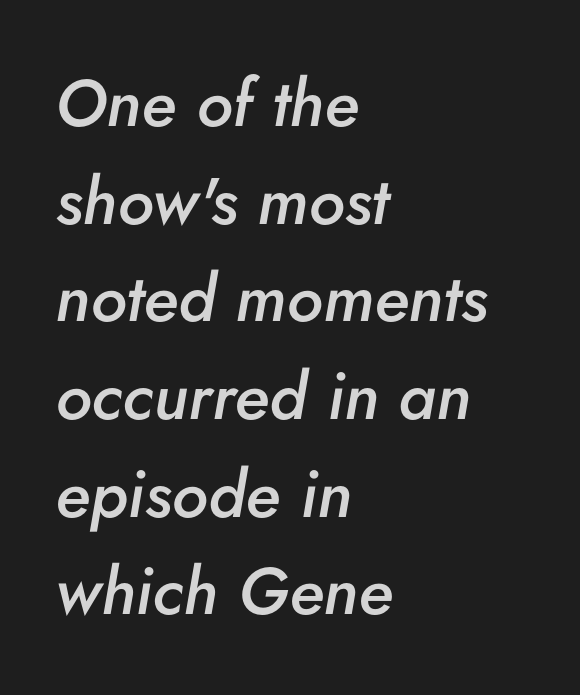
{"italic": "yes", "lean": "right", "slant_degrees": 5, "bold": "semi", "weight": "semibold", "width": "normal", "stroke_contrast": "low", "x_height": "small", "monospaced": "no", "underline": "no", "align": "left", "line_spacing": "normal", "line_spacing_ratio": 1.48, "letter_spacing": "normal", "letter_spacing_em": 0.0, "glyph_px": 66}
